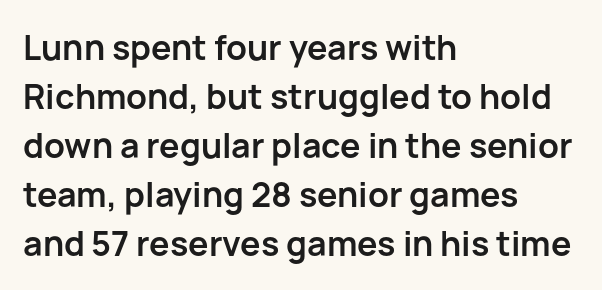
One-word summary of the alignment: left. The space between consecutive lines is moderate. How heavy is the stroke? Heavy — this is a bold. Caption: standard tracking, unaltered.
